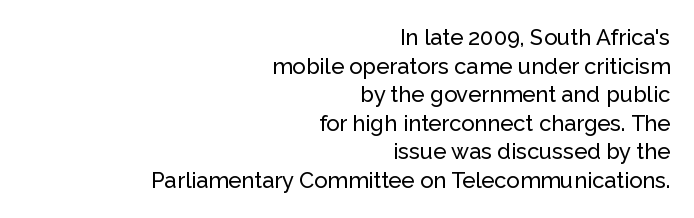
Q: Is the text italic (slanted)? A: No, it is upright.
Q: Is the text underlined? A: No.
Q: How is the paragraph aligned? A: Right-aligned.
Q: Is the spacing between letters normal or unusually wide? A: Normal.
Q: Is the spacing between lines tight, normal or loose? A: Normal.
